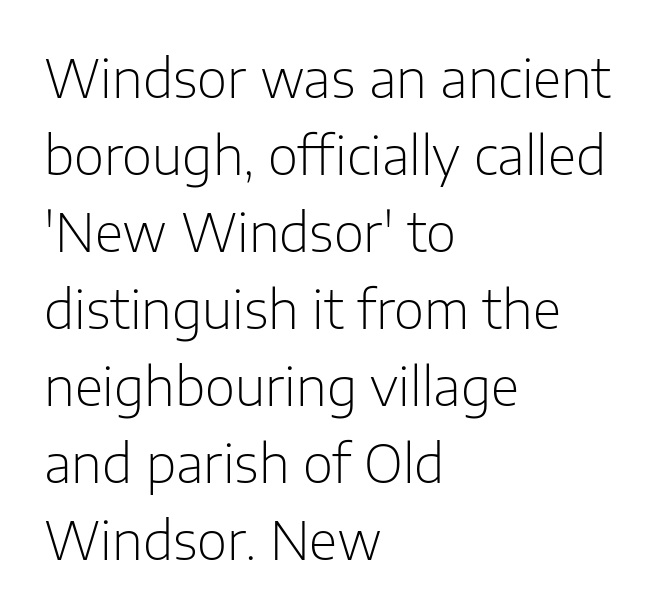
Q: Is the text bold? A: No.
Q: Is the text italic (slanted)? A: No, it is upright.
Q: Is the typeface a serif or a sans-serif typeface? A: Sans-serif.
Q: Is the text underlined? A: No.
Q: How is the paragraph aligned? A: Left-aligned.
Q: Is the spacing between letters normal or unusually wide? A: Normal.
Q: Is the spacing between lines tight, normal or loose? A: Normal.
Q: Width (condensed, normal, or wide)? A: Normal.
Q: Stroke contrast? A: Low.
Q: x-height? A: Medium.
Q: Monospaced? A: No.
